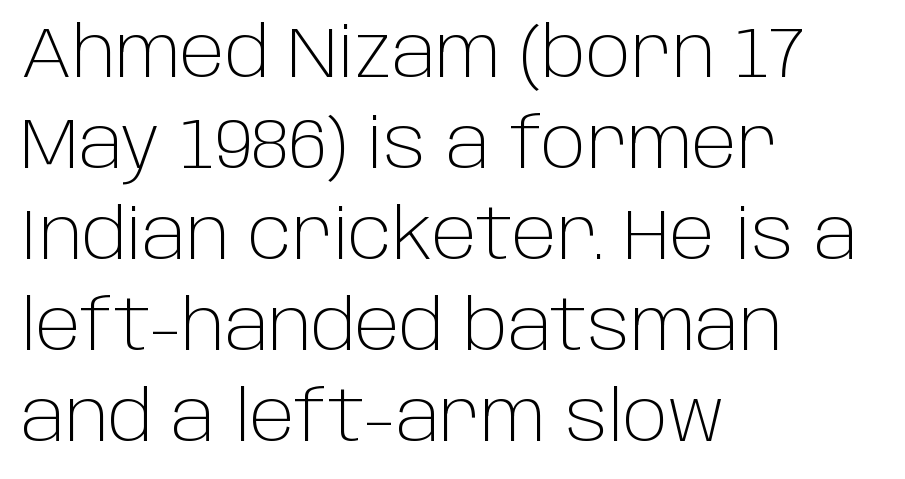
Caption: standard tracking, unaltered. The lettering stays uniformly vertical, giving the passage a roman look. This sample uses a sans-serif face. The lines sit at an ordinary, default distance from one another.
